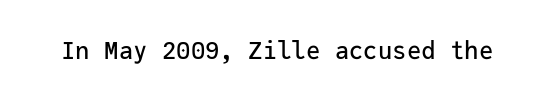
{"italic": "no", "underline": "no", "letter_spacing": "normal", "letter_spacing_em": 0.0, "glyph_px": 24}
